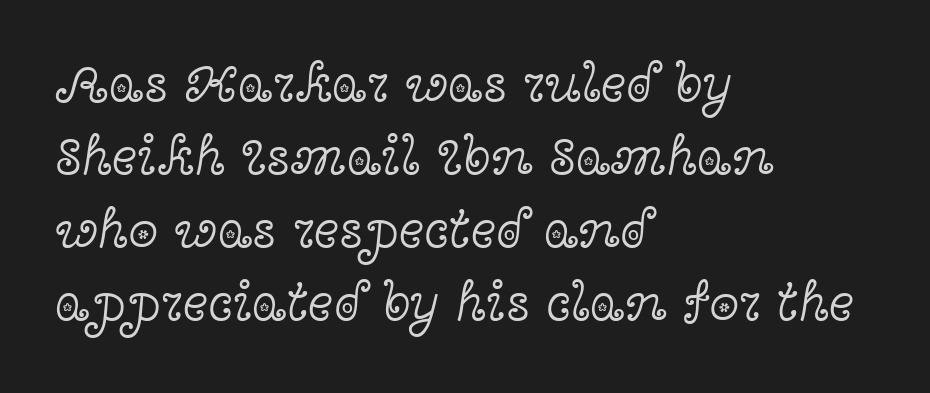
The image shows 54 px light, wide serif type; set left-aligned, normal line spacing (1.35x), normal letter spacing, not underlined; a medium x-height.
